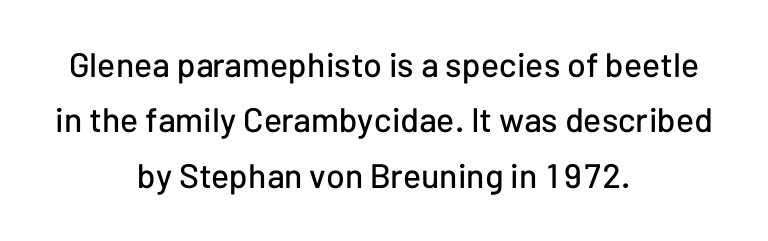
Ascenders rise straight up at ninety degrees. Lines of text with bare space underneath. The face used here is a sans, in the tradition of grotesques and geometrics. The passage is arranged like a title page — every line centered.
